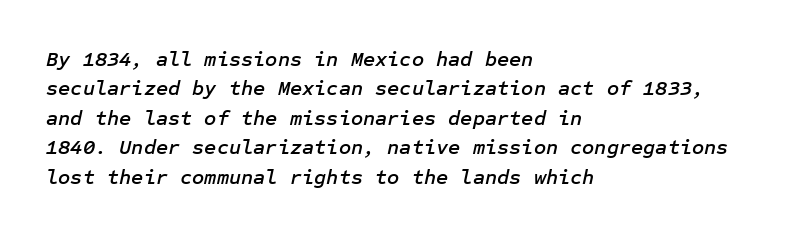
Every character sits at an angle, as italics do. The letters sit at their default tracking, neither squeezed nor spread. Regarding leading, the lines here are spaced in the standard way. Is the block centered? No — it sits flush against the left margin. Clear beneath every line of the passage.
